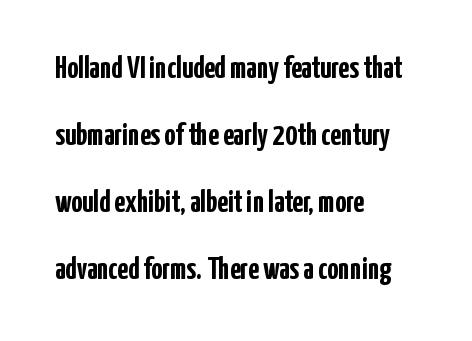
Successive baselines arrive slowly, with a big drop between each. Regarding serifs, this sample does without them. The baseline area is clear. Students, this is bold: see how much ink each stroke carries. Typeset ragged right — the left edge is the straight one. Students, note that the glyphs here touch the page at normal intervals.
